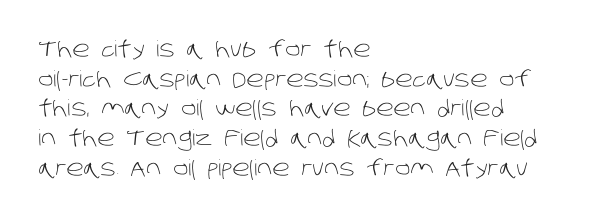
The image shows 22 px text type; set left-aligned, normal line spacing (1.35x), normal letter spacing, not underlined.
